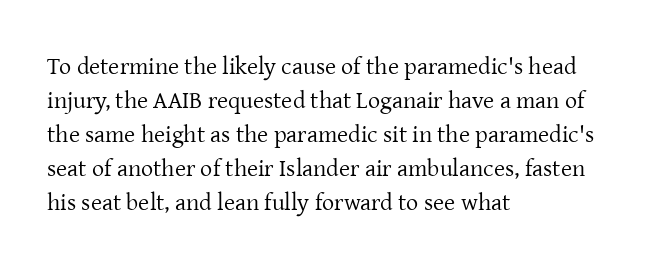
Q: Is the text bold? A: No.
Q: Is the text italic (slanted)? A: No, it is upright.
Q: Is the text underlined? A: No.
Q: How is the paragraph aligned? A: Left-aligned.
Q: Is the spacing between letters normal or unusually wide? A: Normal.
Q: Is the spacing between lines tight, normal or loose? A: Normal.
